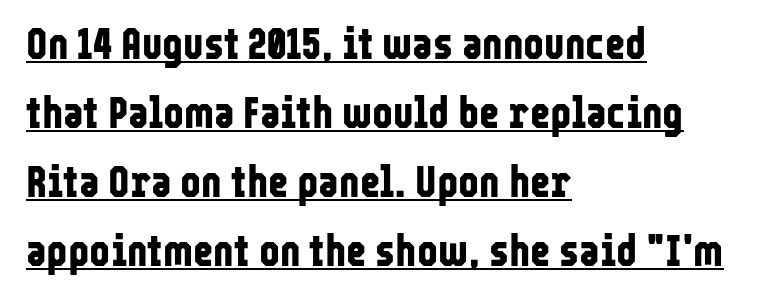
Q: Is the text bold? A: Yes.
Q: Is the text italic (slanted)? A: No, it is upright.
Q: Is the typeface a serif or a sans-serif typeface? A: Sans-serif.
Q: Is the text underlined? A: Yes.
Q: How is the paragraph aligned? A: Left-aligned.
Q: Is the spacing between letters normal or unusually wide? A: Normal.
Q: Is the spacing between lines tight, normal or loose? A: Normal.
Q: Width (condensed, normal, or wide)? A: Condensed.
Q: Stroke contrast? A: Low.
Q: x-height? A: Medium.
Q: Monospaced? A: No.
